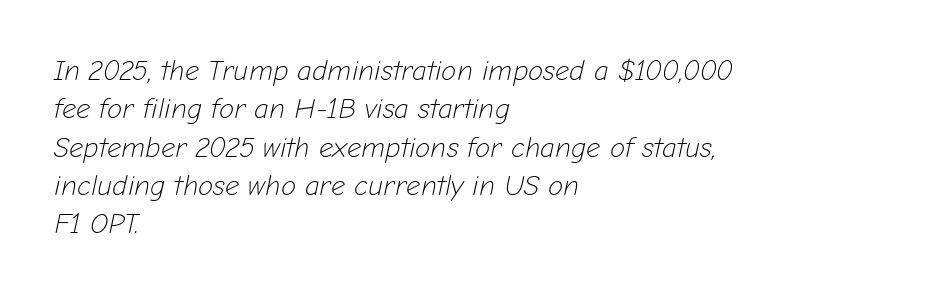
Slant detected: the letters are inclined. Does the leading feel generous? No, just average. Is this a fixed-width face? No — the glyphs have proportional, varying widths. The passage shown is not underscored anywhere.
